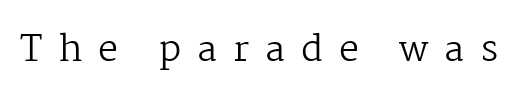
Note the varied advance widths — an 'i' is clearly narrower than an 'm'. Summary of weight: not heavy and not bold. Italic? Not at all — the glyphs are vertical. Examine the stroke ends and you'll spot serifs.
